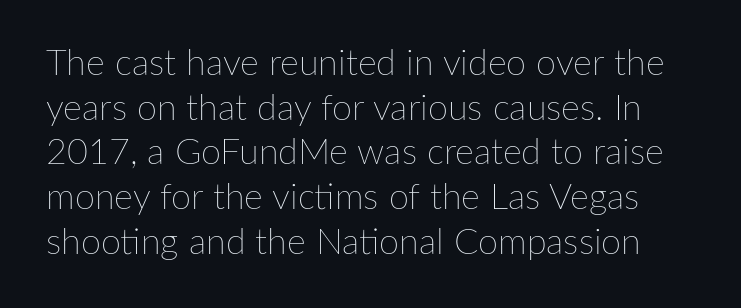
The image shows 36 px thin type, upright; set line spacing 1.24x, normal letter spacing, not underlined; low stroke contrast and a medium x-height.
